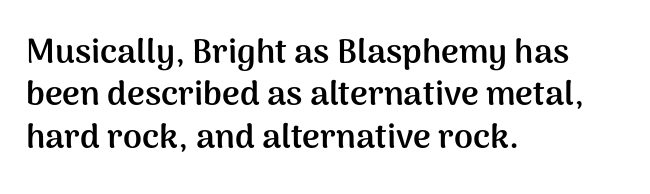
The space beneath each line is pristine and unruled. These lines stack with their left ends in a neat column. Here the designer chose a conventional face with non-uniform glyph widths. Stroke terminals: plain, sans-serif.
